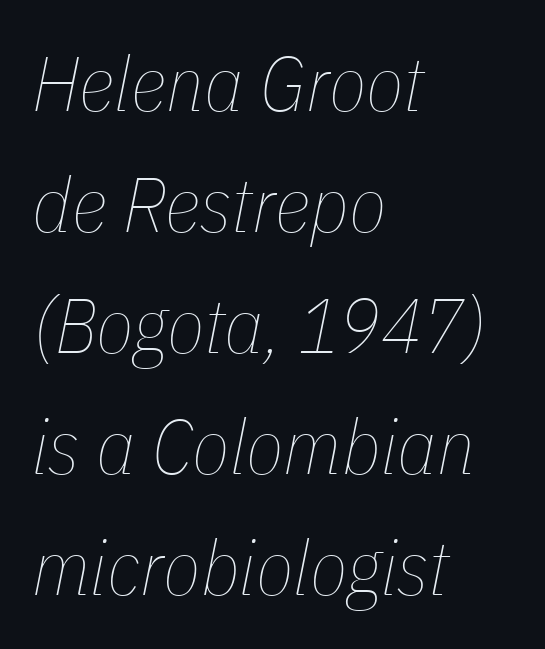
Q: Is the text bold? A: No.
Q: Is the text italic (slanted)? A: Yes, it leans right by about 11 degrees.
Q: Is the text underlined? A: No.
Q: How is the paragraph aligned? A: Left-aligned.
Q: Is the spacing between letters normal or unusually wide? A: Normal.
Q: Is the spacing between lines tight, normal or loose? A: Normal.
Q: Width (condensed, normal, or wide)? A: Condensed.
Q: Stroke contrast? A: Low.
Q: x-height? A: Medium.
Q: Monospaced? A: No.
